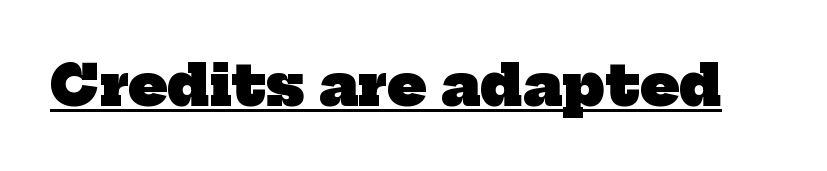
Q: Is the text bold? A: Yes.
Q: Is the typeface a serif or a sans-serif typeface? A: Serif.
Q: Is the text underlined? A: Yes.
Q: Is the spacing between letters normal or unusually wide? A: Normal.
Q: Width (condensed, normal, or wide)? A: Normal.
Q: Stroke contrast? A: Low.
Q: x-height? A: Medium.
Q: Monospaced? A: No.
